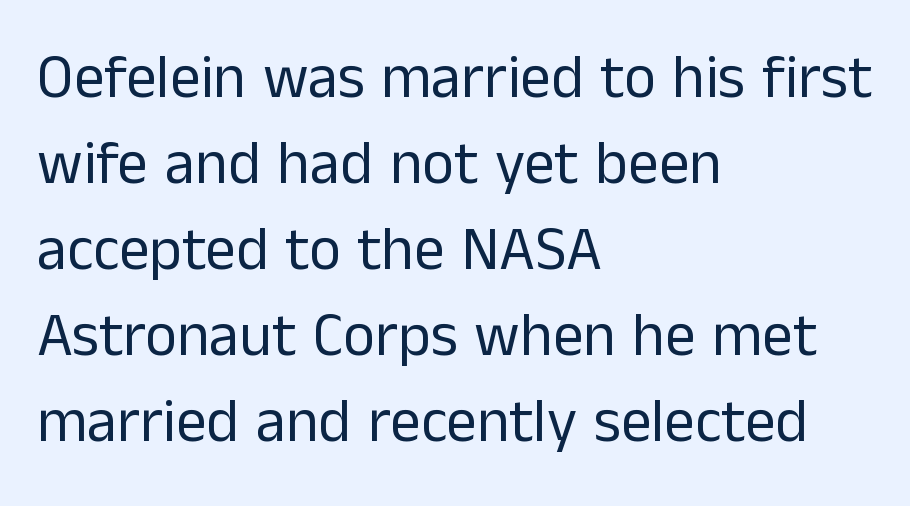
{"serif": "no", "italic": "no", "bold": "no", "weight": "regular", "width": "normal", "stroke_contrast": "low", "x_height": "medium", "monospaced": "no", "underline": "no", "align": "left", "line_spacing": "normal", "line_spacing_ratio": 1.41, "letter_spacing": "normal", "letter_spacing_em": 0.0, "glyph_px": 61}
